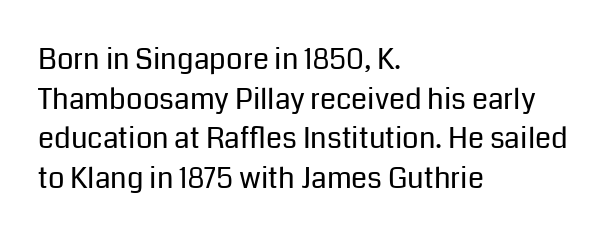
The image shows 29 px regular-weight sans-serif type, upright; set left-aligned, normal line spacing (1.37x), normal letter spacing, not underlined; low stroke contrast and a medium x-height.
